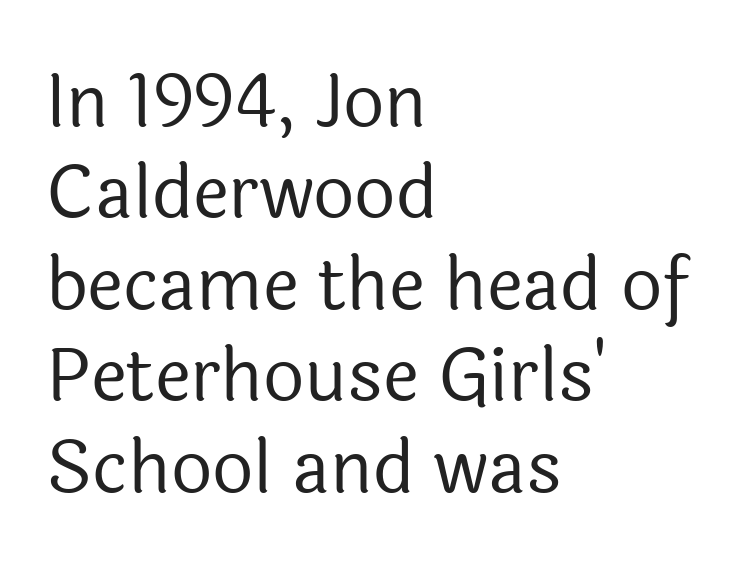
Words appear dense and cohesive because spacing is normal. If you drew a line through each stem, it would be perfectly vertical. Ink coverage per letter is moderate at most. Think of a printed novel: that variable character pitch is what you see here.
